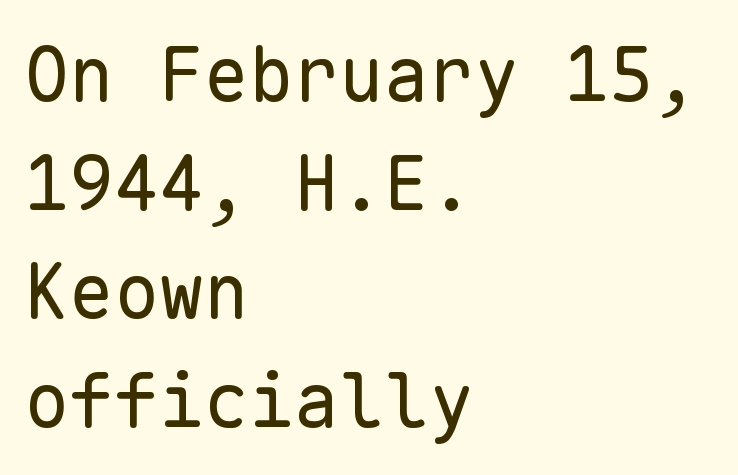
{"serif": "no", "italic": "no", "bold": "no", "weight": "regular", "width": "normal", "stroke_contrast": "low", "x_height": "medium", "monospaced": "yes", "underline": "no", "align": "left", "line_spacing": "normal", "line_spacing_ratio": 1.45, "letter_spacing": "normal", "letter_spacing_em": 0.0, "glyph_px": 75}
